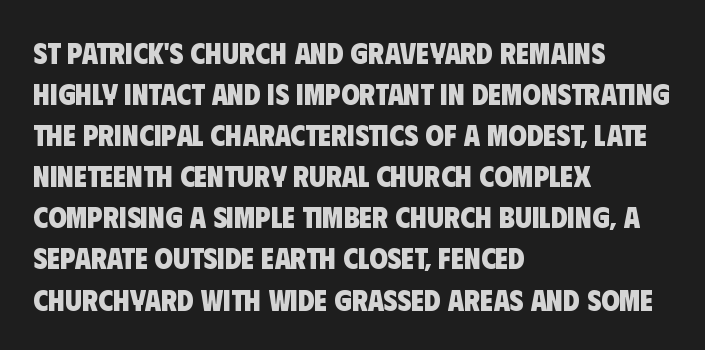
{"serif": "no", "bold": "yes", "weight": "heavy", "width": "condensed", "stroke_contrast": "low", "x_height": "large", "monospaced": "no", "underline": "no", "align": "left", "line_spacing": "normal", "line_spacing_ratio": 1.37, "letter_spacing": "normal", "letter_spacing_em": 0.0, "glyph_px": 30}
